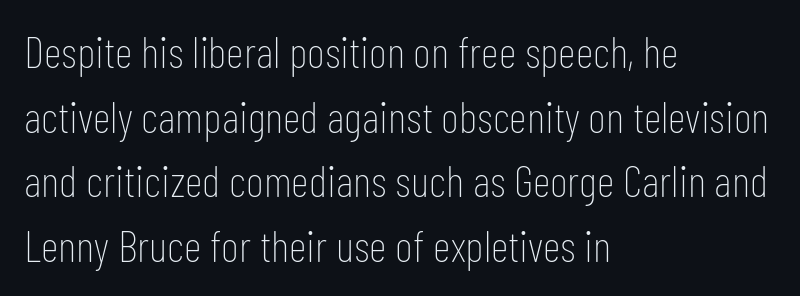
Q: Is the text bold? A: No.
Q: Is the text italic (slanted)? A: No, it is upright.
Q: Is the typeface a serif or a sans-serif typeface? A: Sans-serif.
Q: Is the text underlined? A: No.
Q: How is the paragraph aligned? A: Left-aligned.
Q: Is the spacing between letters normal or unusually wide? A: Normal.
Q: Is the spacing between lines tight, normal or loose? A: Normal.
Q: Width (condensed, normal, or wide)? A: Condensed.
Q: Stroke contrast? A: Low.
Q: x-height? A: Medium.
Q: Monospaced? A: No.
